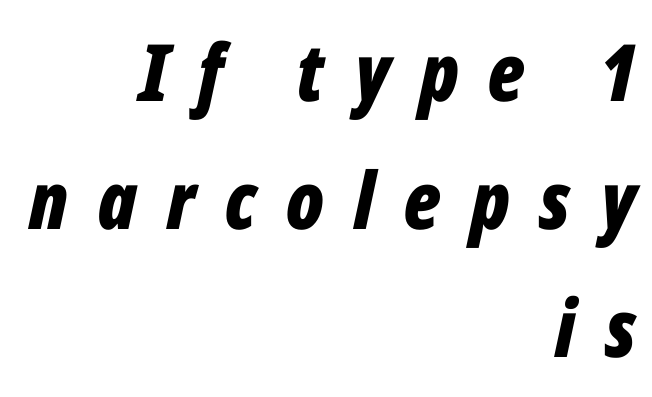
{"italic": "yes", "lean": "right", "slant_degrees": 12, "bold": "yes", "weight": "bold", "width": "condensed", "stroke_contrast": "low", "x_height": "medium", "monospaced": "no", "underline": "no", "align": "right", "line_spacing": "normal", "line_spacing_ratio": 1.62, "letter_spacing": "wide", "letter_spacing_em": 0.38, "glyph_px": 79}
